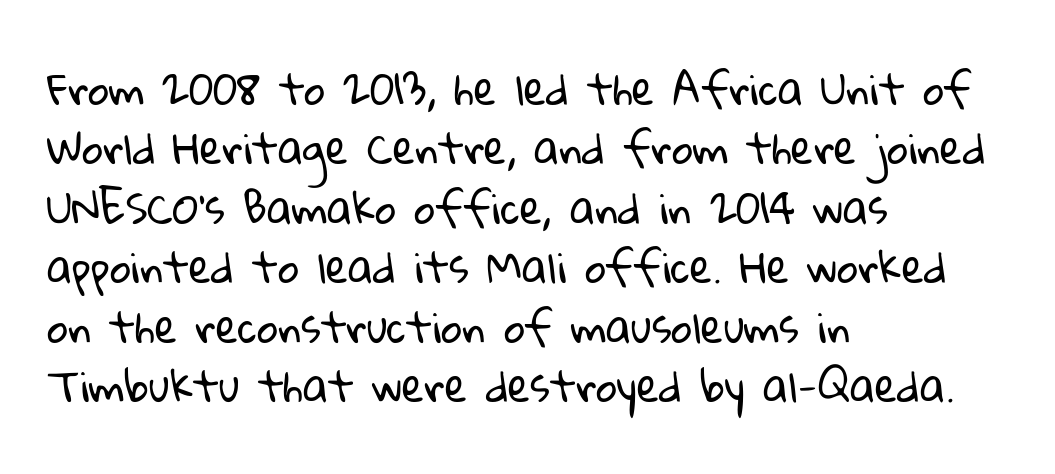
The image shows 41 px regular-weight sans-serif type; set left-aligned, normal line spacing (1.45x), normal letter spacing, not underlined; low stroke contrast and a medium x-height.
